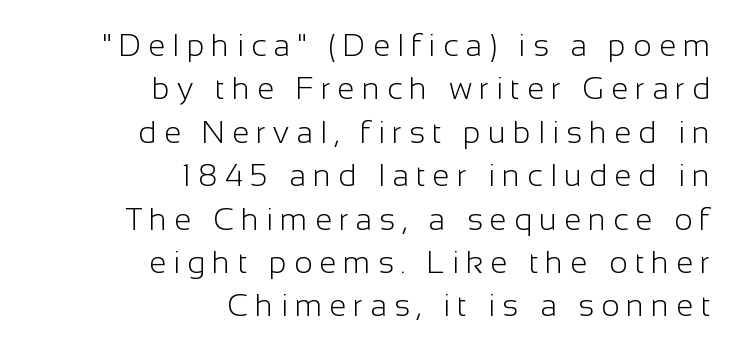
{"serif": "no", "italic": "no", "bold": "no", "weight": "light", "width": "normal", "stroke_contrast": "low", "x_height": "medium", "monospaced": "no", "underline": "no", "align": "right", "line_spacing": "normal", "line_spacing_ratio": 1.4, "letter_spacing": "wide", "letter_spacing_em": 0.23, "glyph_px": 31}
